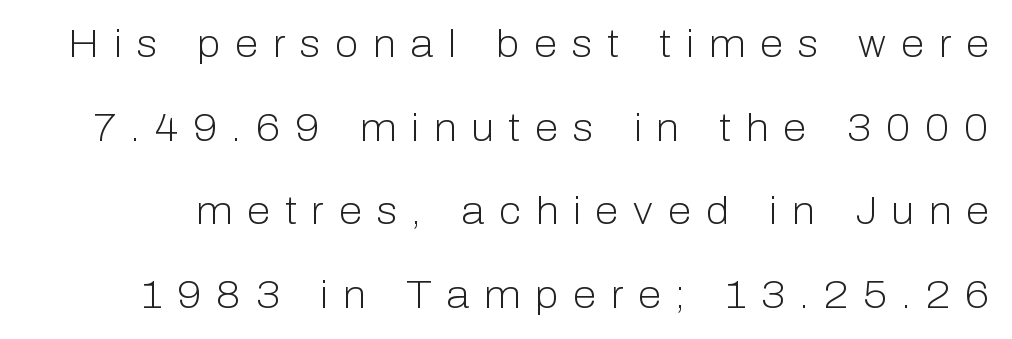
{"serif": "no", "italic": "no", "bold": "no", "weight": "light", "width": "normal", "stroke_contrast": "low", "x_height": "medium", "monospaced": "no", "underline": "no", "line_spacing": "loose", "line_spacing_ratio": 2.2, "letter_spacing": "wide", "letter_spacing_em": 0.39, "glyph_px": 38}
